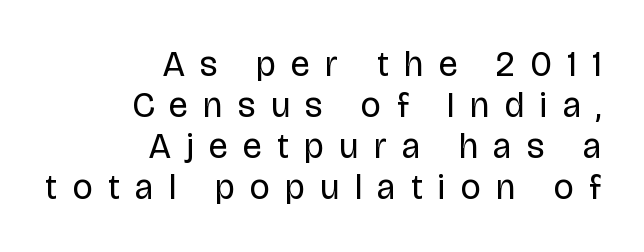
The image shows 35 px regular-weight sans-serif type, upright; set right-aligned, line spacing 1.17x, unusually wide letter spacing (+0.44 em), not underlined; low stroke contrast and a large x-height.
